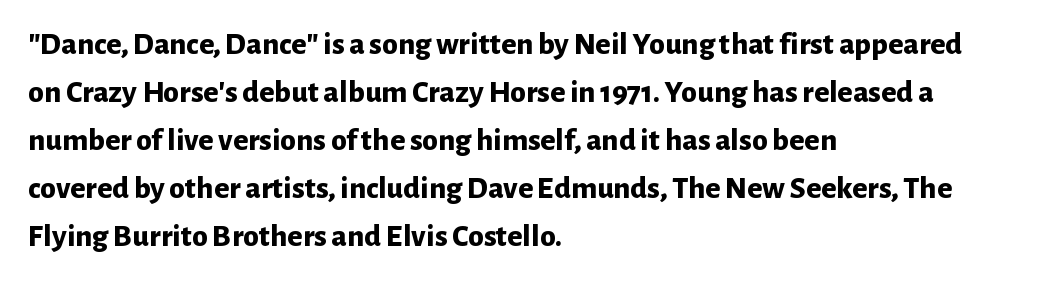
Q: Is the text bold? A: Yes.
Q: Is the text italic (slanted)? A: No, it is upright.
Q: Is the typeface a serif or a sans-serif typeface? A: Sans-serif.
Q: Is the text underlined? A: No.
Q: How is the paragraph aligned? A: Left-aligned.
Q: Is the spacing between letters normal or unusually wide? A: Normal.
Q: Is the spacing between lines tight, normal or loose? A: Normal.
Q: Width (condensed, normal, or wide)? A: Normal.
Q: Stroke contrast? A: Low.
Q: x-height? A: Medium.
Q: Monospaced? A: No.
